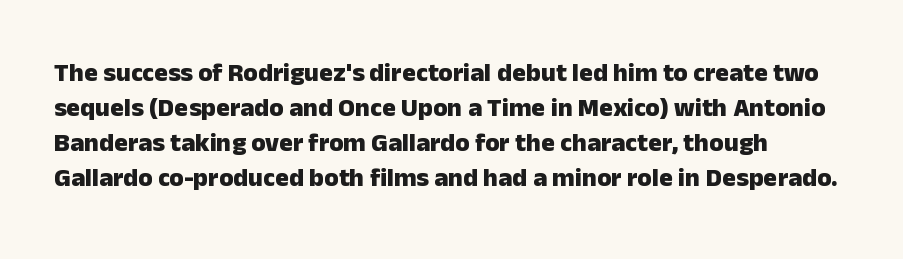
Spacing between characters is what you'd get straight out of the box. If you drew a line through each stem, it would be perfectly vertical. Which margin do the lines hug? The left one — the right edge is uneven. Leading: standard. Is the type bold? Yes — the strokes are clearly thick and heavy.
